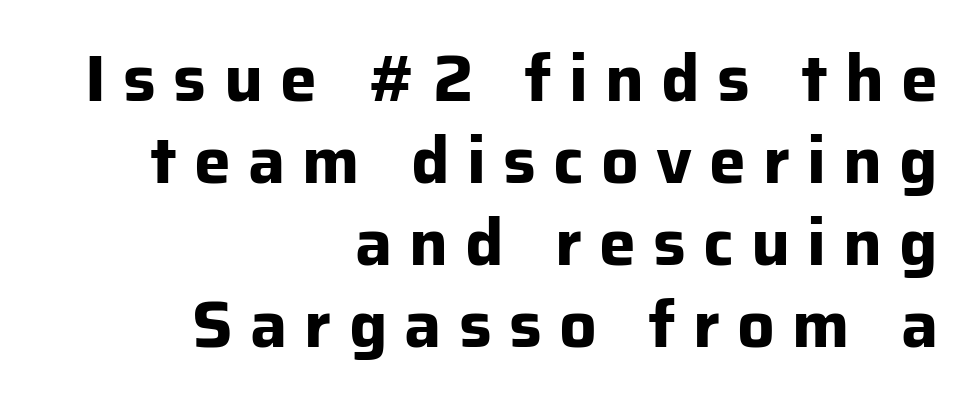
Any mark beneath the type? The region is blank. Proportional: the letters do not fall into vertical columns. Ascenders rise straight up at ninety degrees. Does the copy run flush right? Yes — the right margin is perfectly even.
